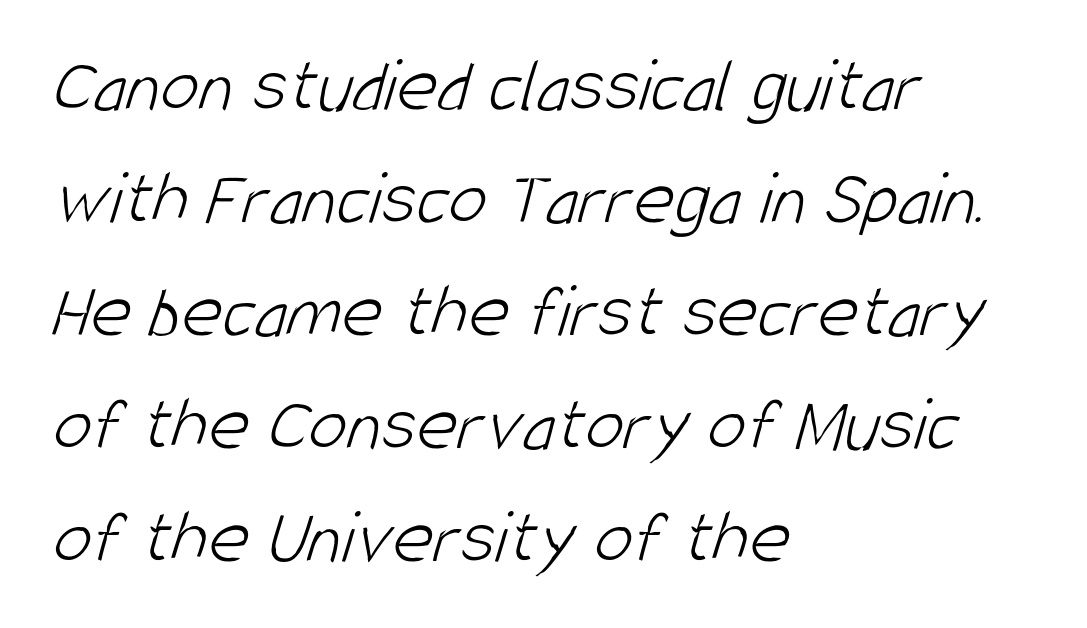
Do the characters align in a grid? No, the font is proportional. A typesetter would call this leading conventional body-copy spacing. Every row of glyphs begins at an identical x-position on the left. Each row of text sits above clean, open space. The type family on display is of the sans-serif kind.
